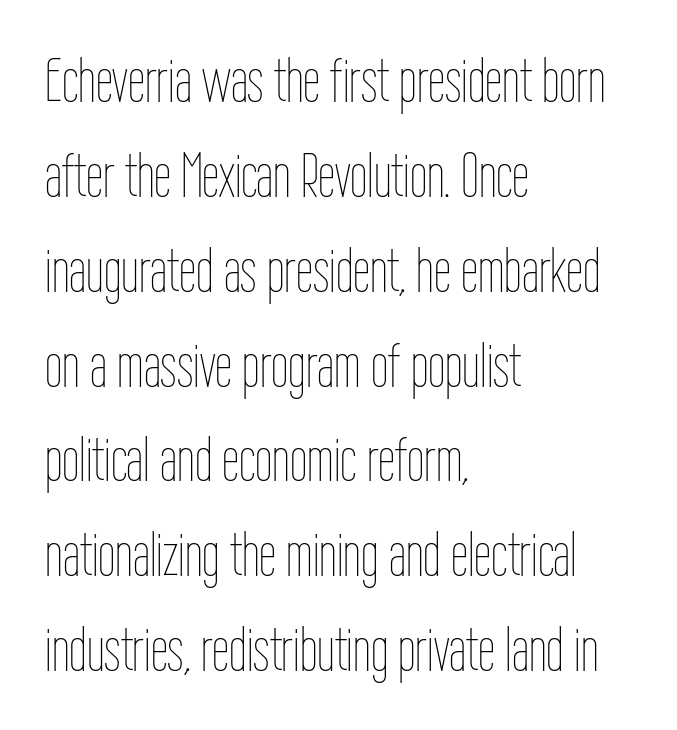
The image shows 62 px thin, condensed type, upright; set left-aligned, normal line spacing (1.53x), normal letter spacing, not underlined; low stroke contrast and a medium x-height.
